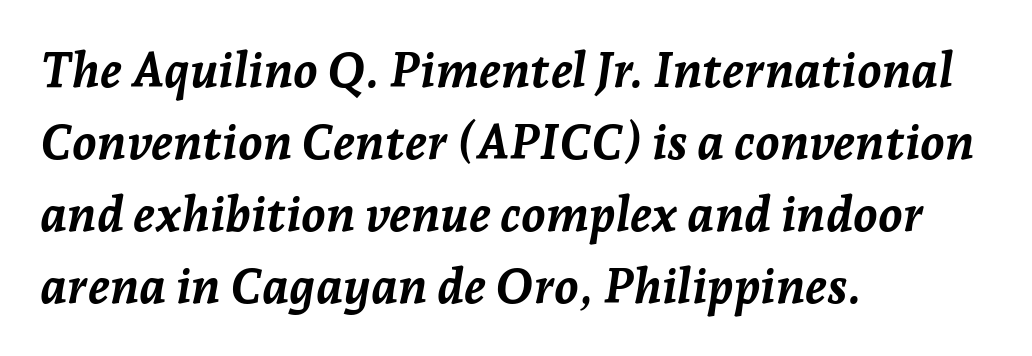
One glance says typical: line gaps are just what's usual. The axis of the letterforms is tilted away from vertical. This sample has the flowing, uneven cadence of proportional lettering. The glyphs are unaccompanied by any horizontal stroke below them. Standard letterfit; no display-style spreading of the glyphs. Chunky letters — that's bold for sure.
